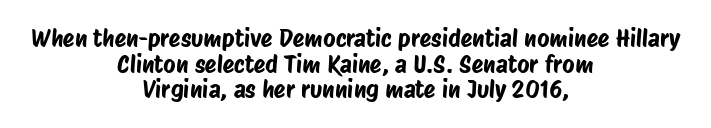
Q: Is the text underlined? A: No.
Q: How is the paragraph aligned? A: Centered.
Q: Is the spacing between letters normal or unusually wide? A: Normal.
Q: Is the spacing between lines tight, normal or loose? A: Tight.
